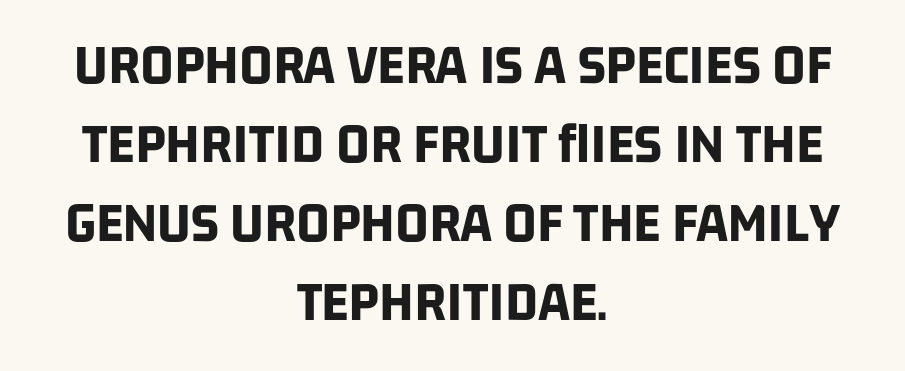
Q: Is the text bold? A: Yes.
Q: Is the typeface a serif or a sans-serif typeface? A: Sans-serif.
Q: Is the text underlined? A: No.
Q: How is the paragraph aligned? A: Centered.
Q: Is the spacing between letters normal or unusually wide? A: Normal.
Q: Is the spacing between lines tight, normal or loose? A: Normal.
Q: Width (condensed, normal, or wide)? A: Condensed.
Q: Stroke contrast? A: Low.
Q: x-height? A: Large.
Q: Monospaced? A: No.
